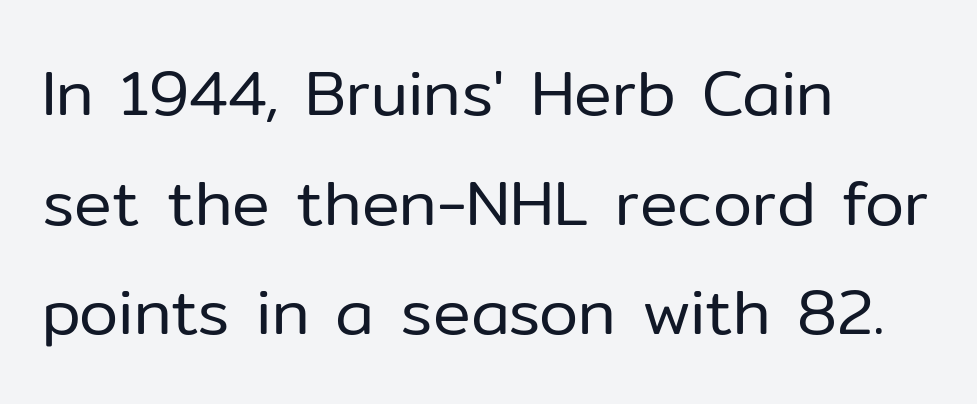
The image shows 63 px regular-weight sans-serif type, upright; set left-aligned, line spacing 1.74x, normal letter spacing, not underlined; low stroke contrast and a medium x-height.
